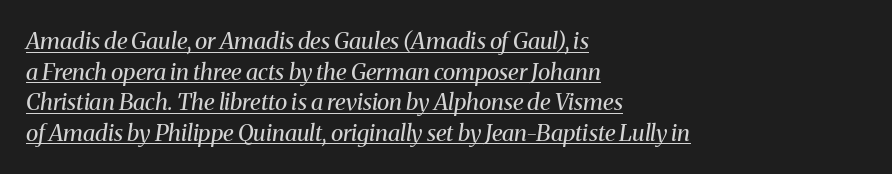
{"italic": "yes", "lean": "right", "slant_degrees": 8, "bold": "no", "underline": "yes", "align": "left", "line_spacing": "normal", "line_spacing_ratio": 1.33, "letter_spacing": "normal", "letter_spacing_em": 0.0, "glyph_px": 23}
